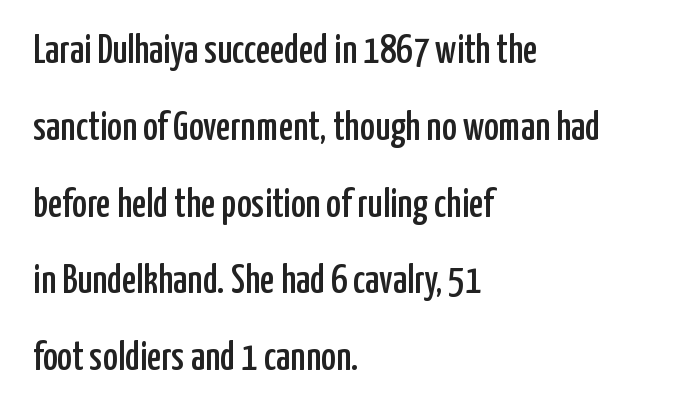
The typography opts for an upright posture over an oblique one. The line texture is even and compact thanks to regular tracking. Loosely led — the rows are spread out. I'd call this a sans setting — the letters go barefoot. The letters advance in unequal steps, a hallmark of proportional type.
